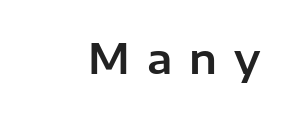
The image shows 41 px sans-serif type, upright; set unusually wide letter spacing (+0.41 em), not underlined; low stroke contrast and a medium x-height.
